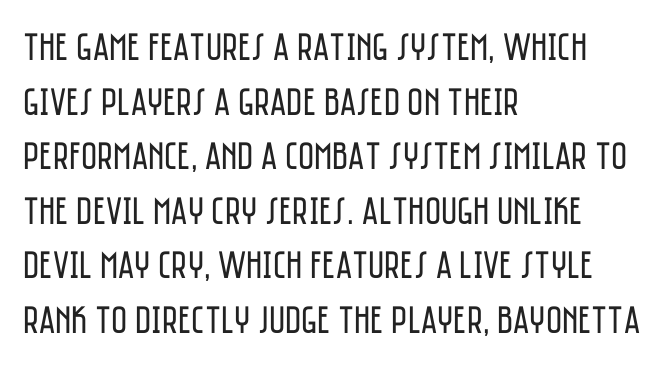
Q: Is the text bold? A: No.
Q: Is the text italic (slanted)? A: No, it is upright.
Q: Is the typeface a serif or a sans-serif typeface? A: Sans-serif.
Q: Is the text underlined? A: No.
Q: How is the paragraph aligned? A: Left-aligned.
Q: Is the spacing between letters normal or unusually wide? A: Normal.
Q: Is the spacing between lines tight, normal or loose? A: Normal.
Q: Width (condensed, normal, or wide)? A: Condensed.
Q: Stroke contrast? A: Low.
Q: x-height? A: Large.
Q: Monospaced? A: No.
